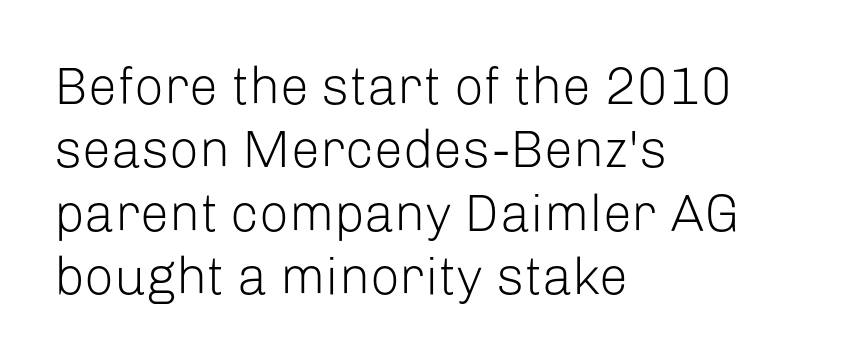
{"serif": "no", "italic": "no", "bold": "no", "weight": "light", "width": "normal", "stroke_contrast": "low", "x_height": "medium", "monospaced": "no", "underline": "no", "align": "left", "line_spacing_ratio": 1.22, "letter_spacing": "normal", "letter_spacing_em": 0.0, "glyph_px": 52}
